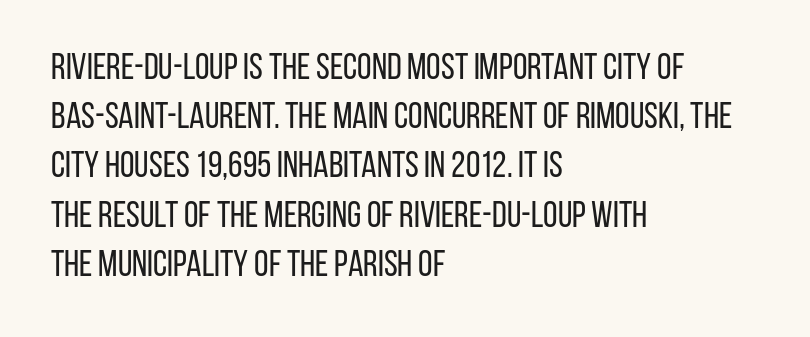
The image shows 37 px regular-weight, condensed sans-serif type, upright; set left-aligned, normal line spacing (1.33x), normal letter spacing, not underlined; low stroke contrast and a large x-height.
